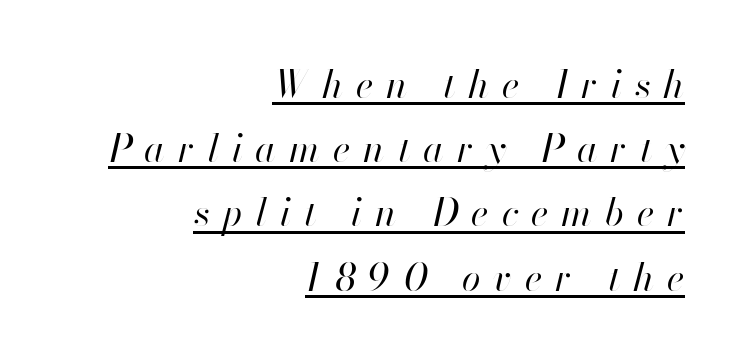
Q: Is the text bold? A: No.
Q: Is the text italic (slanted)? A: Yes, it leans right by about 13 degrees.
Q: Is the text underlined? A: Yes.
Q: How is the paragraph aligned? A: Right-aligned.
Q: Is the spacing between letters normal or unusually wide? A: Unusually wide.
Q: Is the spacing between lines tight, normal or loose? A: Normal.
Q: Width (condensed, normal, or wide)? A: Normal.
Q: Stroke contrast? A: High.
Q: x-height? A: Small.
Q: Monospaced? A: No.
